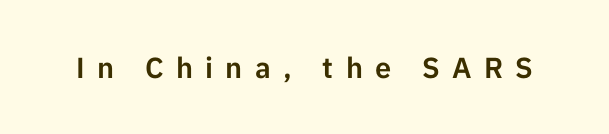
Here the designer chose a conventional face with non-uniform glyph widths. Nope, not italic — everything's standing straight. Students, note that the glyphs here are deliberately spaced far apart. Regarding serifs, this sample does without them. Each row of text sits above clean, open space.
